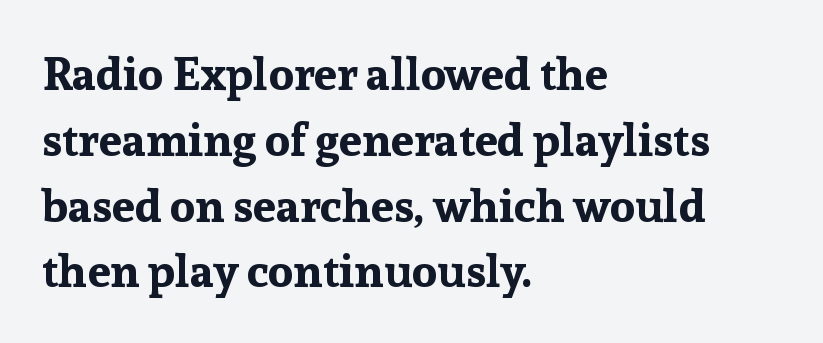
Q: Is the text bold? A: Yes.
Q: Is the text italic (slanted)? A: No, it is upright.
Q: Is the typeface a serif or a sans-serif typeface? A: Serif.
Q: Is the text underlined? A: No.
Q: How is the paragraph aligned? A: Left-aligned.
Q: Is the spacing between letters normal or unusually wide? A: Normal.
Q: Is the spacing between lines tight, normal or loose? A: Normal.
Q: Width (condensed, normal, or wide)? A: Normal.
Q: Stroke contrast? A: Low.
Q: x-height? A: Medium.
Q: Monospaced? A: No.
